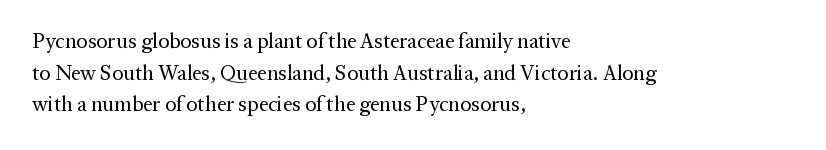
Style check: upright. Leftover space on each line is placed entirely after the last word. The rows are spaced the way most documents space them. The font is comparable to plain body text, perhaps lighter. Honestly, there is no underline to notice here at all. Nobody touched the tracking dial on this one.
